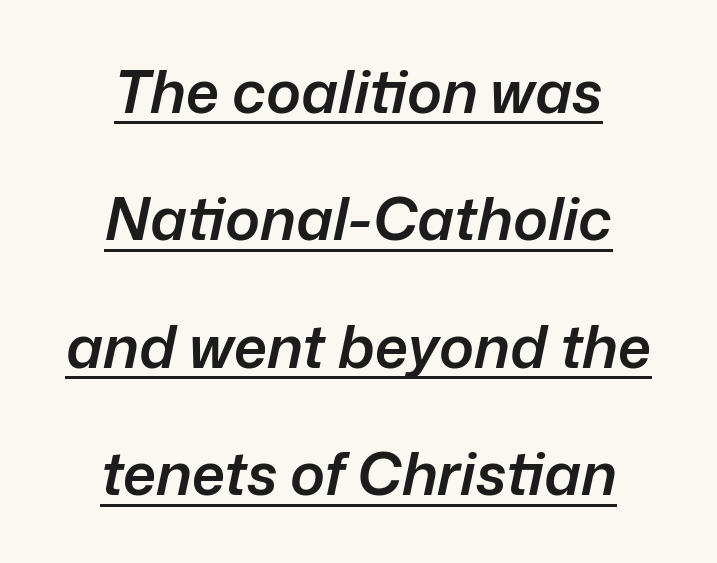
Q: Is the text bold? A: Semi-bold.
Q: Is the text italic (slanted)? A: Yes, it leans right by about 12 degrees.
Q: Is the text underlined? A: Yes.
Q: How is the paragraph aligned? A: Centered.
Q: Is the spacing between letters normal or unusually wide? A: Normal.
Q: Is the spacing between lines tight, normal or loose? A: Loose.
Q: Width (condensed, normal, or wide)? A: Normal.
Q: Stroke contrast? A: Low.
Q: x-height? A: Medium.
Q: Monospaced? A: No.
